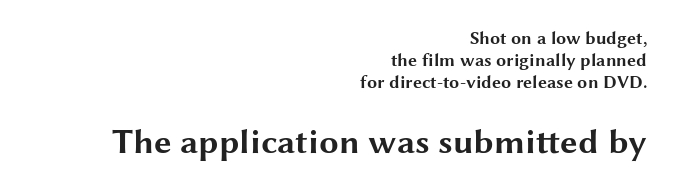
The image shows 35 px bold, wide sans-serif type, upright; set right-aligned, line spacing 1.23x, normal letter spacing, not underlined; the second (bottom) block is 1.94x larger; medium stroke contrast and a medium x-height.
